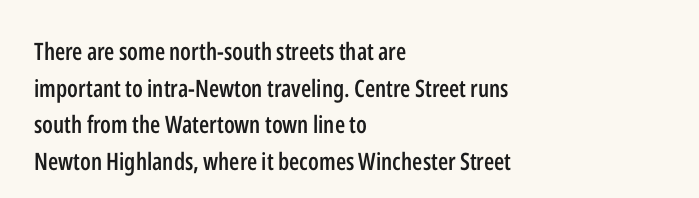
Q: Is the text bold? A: Semi-bold.
Q: Is the text italic (slanted)? A: No, it is upright.
Q: Is the text underlined? A: No.
Q: How is the paragraph aligned? A: Left-aligned.
Q: Is the spacing between letters normal or unusually wide? A: Normal.
Q: Is the spacing between lines tight, normal or loose? A: Normal.
